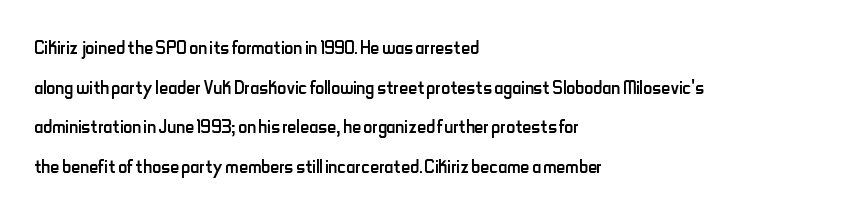
No italicization has been applied; the sample stays upright. Which margin do the lines hug? The left one — the right edge is uneven. Interline gaps are of average width in this sample. Descender tails drop into unmarked territory.
